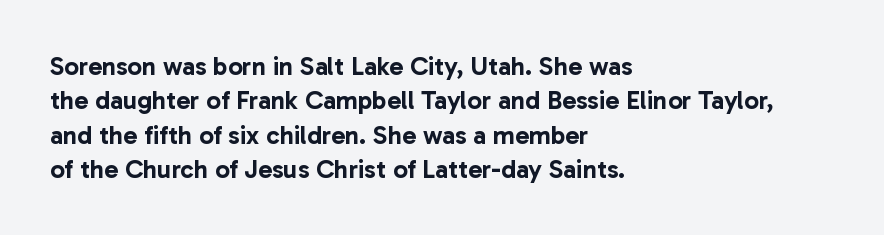
Q: Is the text italic (slanted)? A: No, it is upright.
Q: Is the text underlined? A: No.
Q: How is the paragraph aligned? A: Left-aligned.
Q: Is the spacing between letters normal or unusually wide? A: Normal.
Q: Is the spacing between lines tight, normal or loose? A: Normal.
